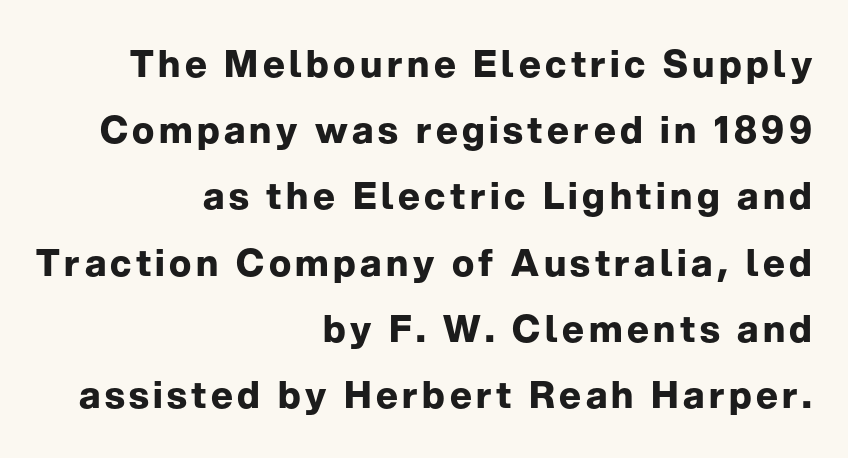
Q: Is the text bold? A: Yes.
Q: Is the text italic (slanted)? A: No, it is upright.
Q: Is the typeface a serif or a sans-serif typeface? A: Sans-serif.
Q: Is the text underlined? A: No.
Q: How is the paragraph aligned? A: Right-aligned.
Q: Width (condensed, normal, or wide)? A: Normal.
Q: Stroke contrast? A: Low.
Q: x-height? A: Medium.
Q: Monospaced? A: No.
